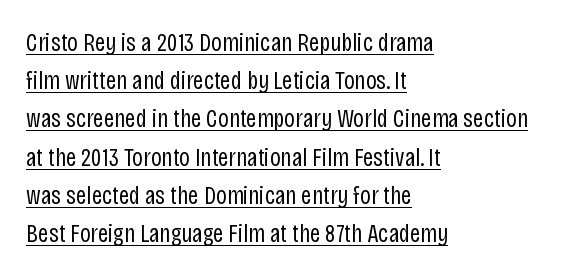
The lettering is marked with a stroke running underneath it. Designer's note — italics off, roman on. Look at the tracking — it's just the regular setting, nothing added. Is this a heavy cut? Hardly; it is regular or lighter.
